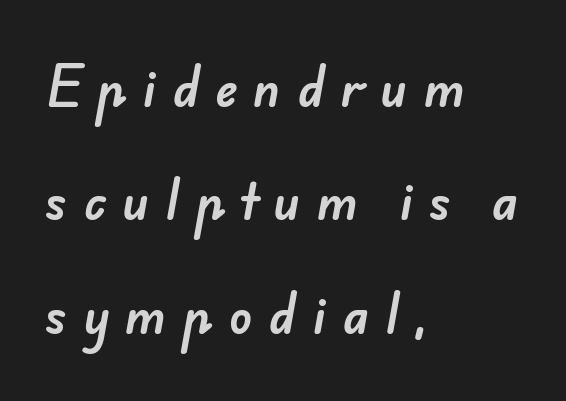
Unlike a traditional serif, this face leaves its strokes unadorned. Spacing verdict: proportional, widths tailored to each character. Alignment: flush left. This sample uses expanded letter spacing, leaving extra air between glyphs.
